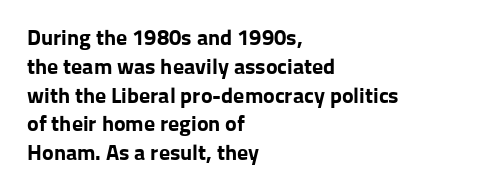
{"italic": "no", "bold": "yes", "underline": "no", "align": "left", "line_spacing": "normal", "line_spacing_ratio": 1.31, "letter_spacing": "normal", "letter_spacing_em": 0.0, "glyph_px": 22}
